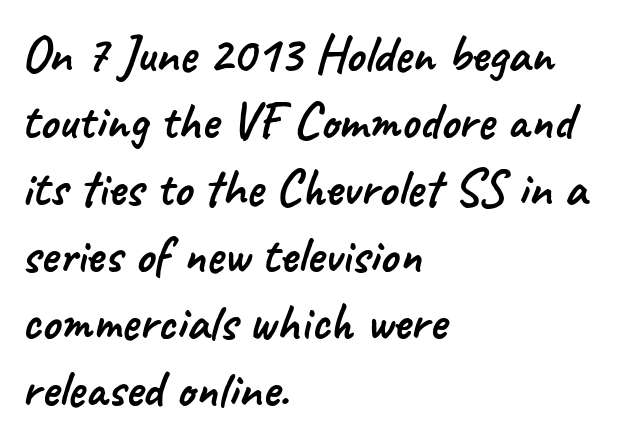
The image shows 52 px sans-serif type; set left-aligned, normal line spacing (1.29x), normal letter spacing, not underlined; low stroke contrast and a small x-height.
